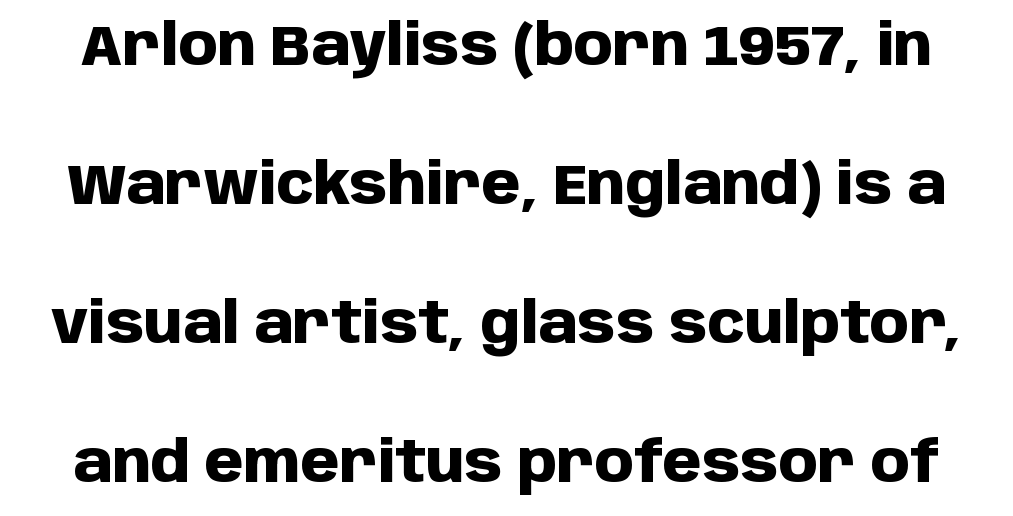
The image shows 56 px heavy sans-serif type, upright; set loose line spacing (2.48x), normal letter spacing, not underlined; low stroke contrast and a large x-height.
